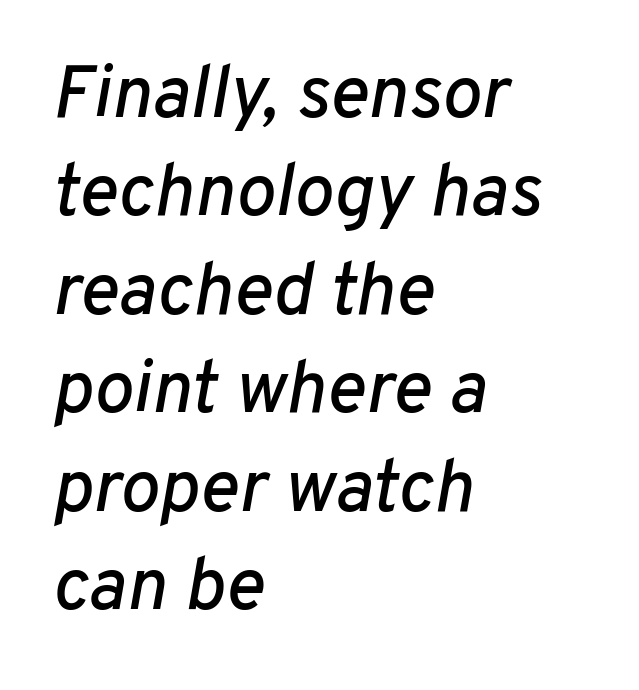
{"italic": "yes", "lean": "right", "slant_degrees": 10, "width": "normal", "stroke_contrast": "low", "x_height": "medium", "monospaced": "no", "underline": "no", "align": "left", "line_spacing": "normal", "line_spacing_ratio": 1.33, "letter_spacing": "normal", "letter_spacing_em": 0.0, "glyph_px": 74}
